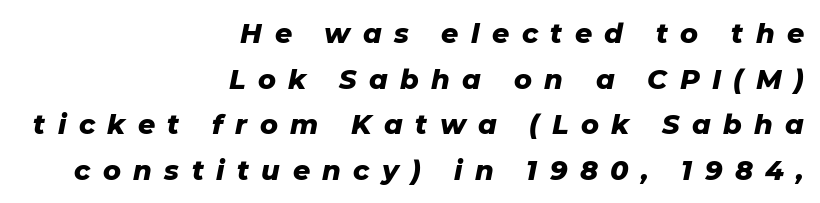
Typesetter's note: full bold, strokes at maximum text heaviness. How are the letters spaced? Widely, with obvious added tracking. Tall strokes in this sample are angled rather than plumb. A flush-right, rag-left setting is used for this passage. This rendering features lettering with no underline.
